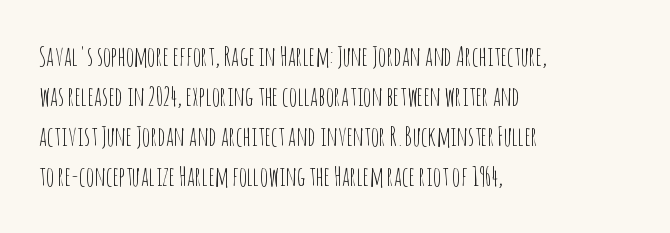
The image shows 26 px text type, upright; set left-aligned, normal line spacing (1.54x), normal letter spacing, not underlined.
